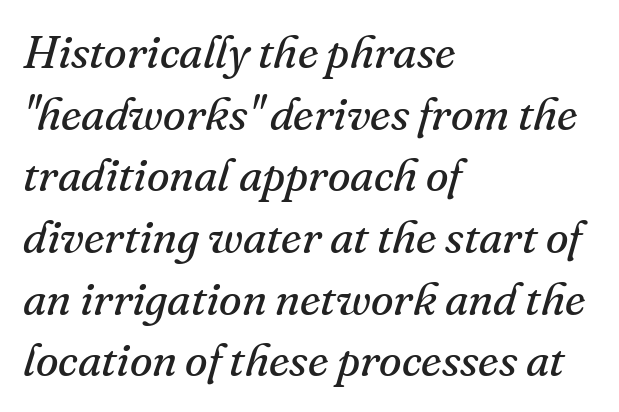
The words here are not underlined. When letters slant like this, we call the style italic. The line texture is even and compact thanks to regular tracking. Note the varied advance widths — an 'i' is clearly narrower than an 'm'. Stroke thickness stays within the range of a standard reading face or lighter. The vertical gap from one line to the next is medium.
